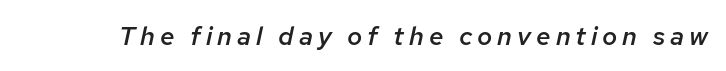
The image shows 26 px text type, italic (leaning right); set not underlined.
